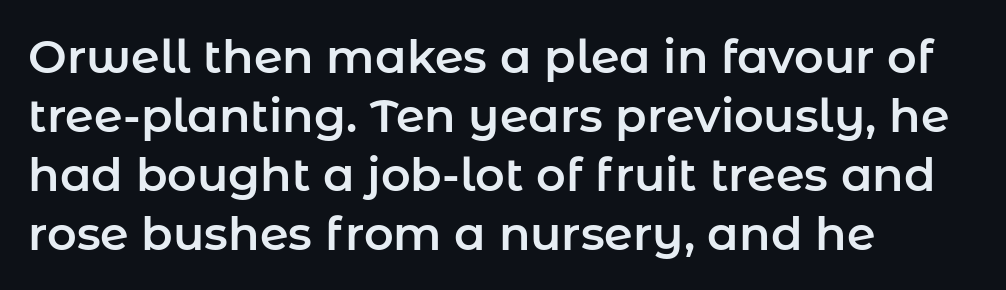
The image shows 46 px sans-serif type, upright; set left-aligned, normal line spacing (1.28x), normal letter spacing, not underlined; low stroke contrast and a medium x-height.
